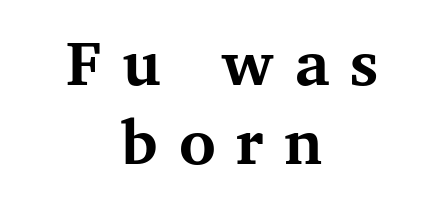
{"serif": "yes", "italic": "no", "bold": "yes", "weight": "bold", "width": "normal", "stroke_contrast": "medium", "x_height": "medium", "monospaced": "no", "underline": "no", "align": "center", "line_spacing": "normal", "line_spacing_ratio": 1.26, "letter_spacing": "wide", "letter_spacing_em": 0.33, "glyph_px": 63}
